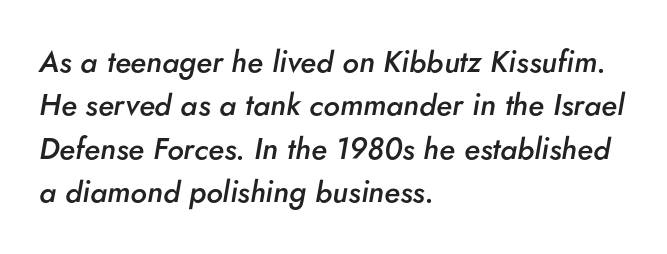
The image shows 30 px semibold type, italic (leaning right); set left-aligned, normal line spacing (1.45x), normal letter spacing, not underlined; low stroke contrast and a small x-height.
